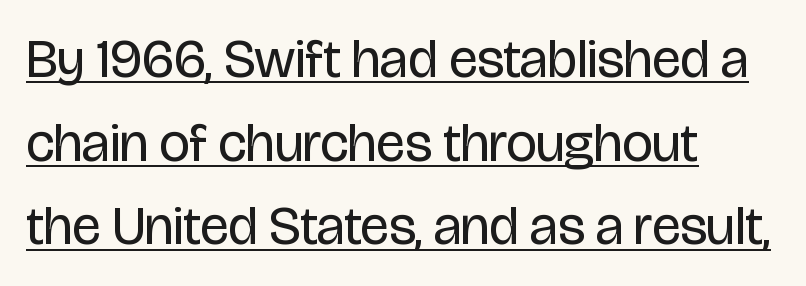
The letters look calm and open, with moderate or lighter stems. Note: no serifs on the glyphs. Horizontal bands of white between lines are of average thickness. Style check: upright.
